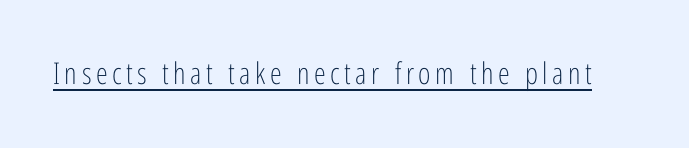
The image shows 30 px light, condensed sans-serif type, upright; set underlined; low stroke contrast and a medium x-height.
